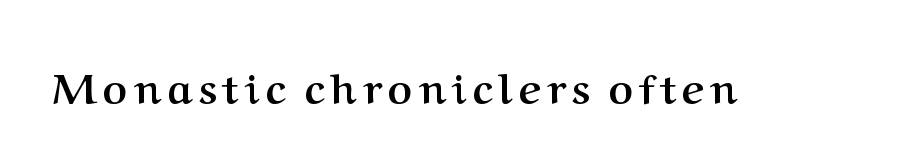
{"serif": "yes", "italic": "no", "bold": "yes", "weight": "semibold", "width": "normal", "stroke_contrast": "medium", "x_height": "medium", "monospaced": "no", "underline": "no", "glyph_px": 42}
